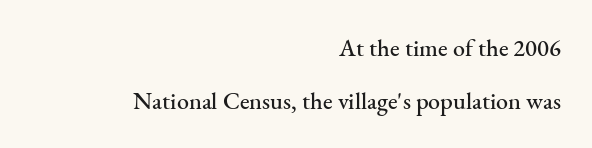
Rule under the text: the space is simply empty. Letter spacing: default. The lettering stays uniformly vertical, giving the passage a roman look. Where is the straight margin? On the right. One glance says open: line gaps are wider than usual.
